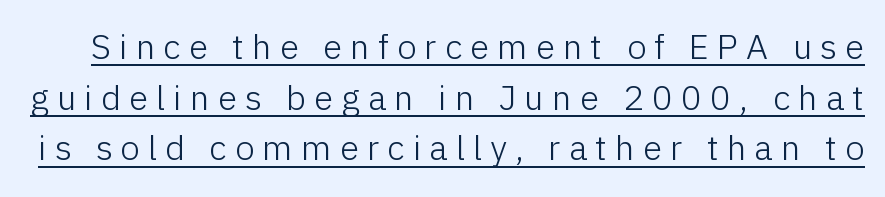
The image shows 35 px light sans-serif type, upright; set normal line spacing (1.45x), unusually wide letter spacing (+0.23 em), underlined; low stroke contrast and a medium x-height.
